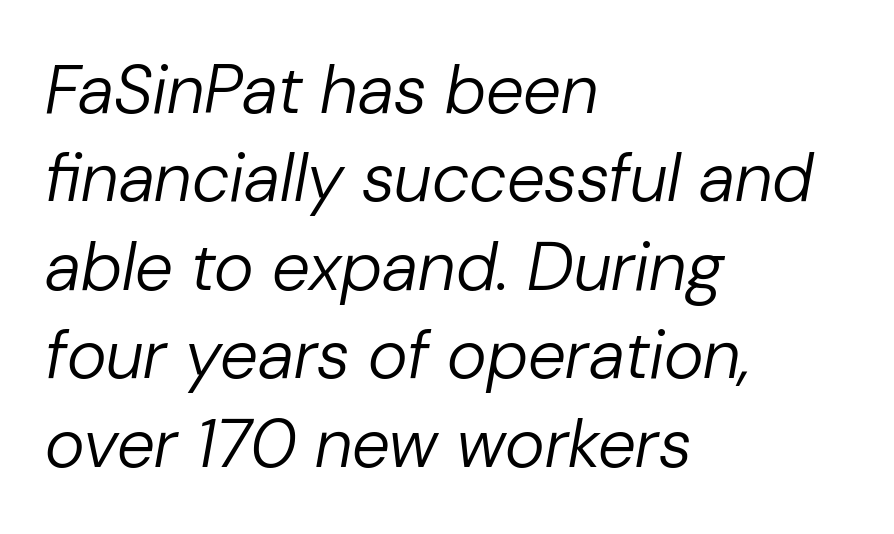
Has an underline been added? It has not. The rendering anchors every line to the left-hand side. Is this a fixed-width face? No — the glyphs have proportional, varying widths. The font's italic variant was chosen for this text. Caption: standard tracking, unaltered.
